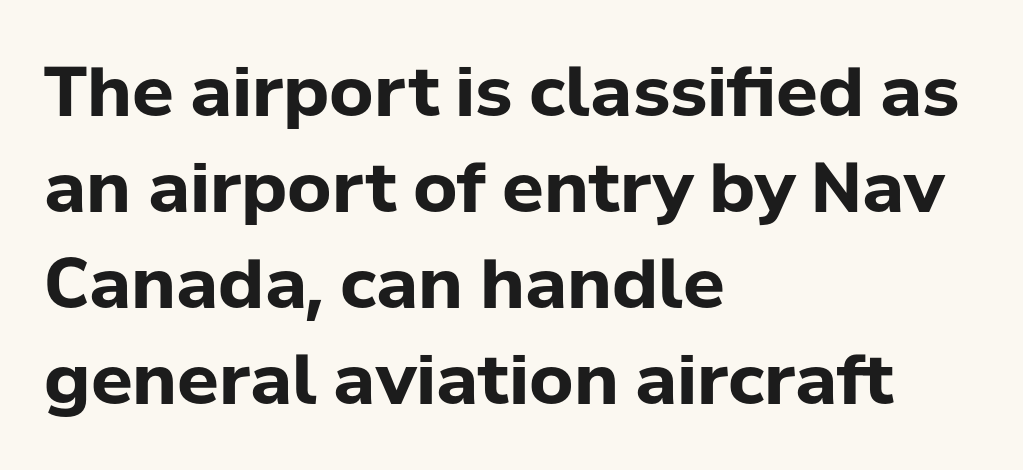
Q: Is the text bold? A: Yes.
Q: Is the text italic (slanted)? A: No, it is upright.
Q: Is the typeface a serif or a sans-serif typeface? A: Sans-serif.
Q: Is the text underlined? A: No.
Q: How is the paragraph aligned? A: Left-aligned.
Q: Is the spacing between letters normal or unusually wide? A: Normal.
Q: Is the spacing between lines tight, normal or loose? A: Normal.
Q: Width (condensed, normal, or wide)? A: Normal.
Q: Stroke contrast? A: Low.
Q: x-height? A: Medium.
Q: Monospaced? A: No.
